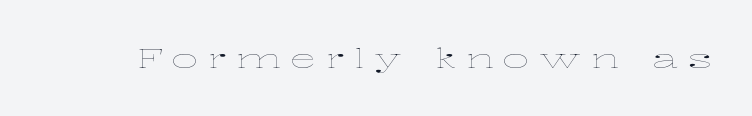
Q: Is the text bold? A: No.
Q: Is the text italic (slanted)? A: No, it is upright.
Q: Is the text underlined? A: No.
Q: Is the spacing between letters normal or unusually wide? A: Unusually wide.
